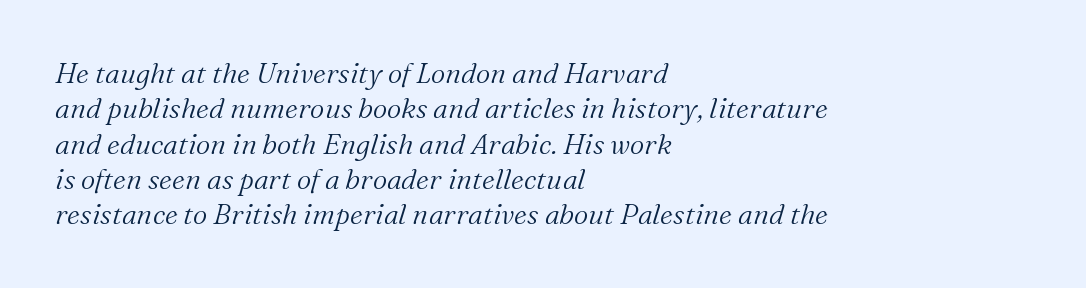
The image shows 28 px light serif type, italic (leaning right); set left-aligned, normal line spacing (1.26x), normal letter spacing, not underlined; medium stroke contrast and a medium x-height.
